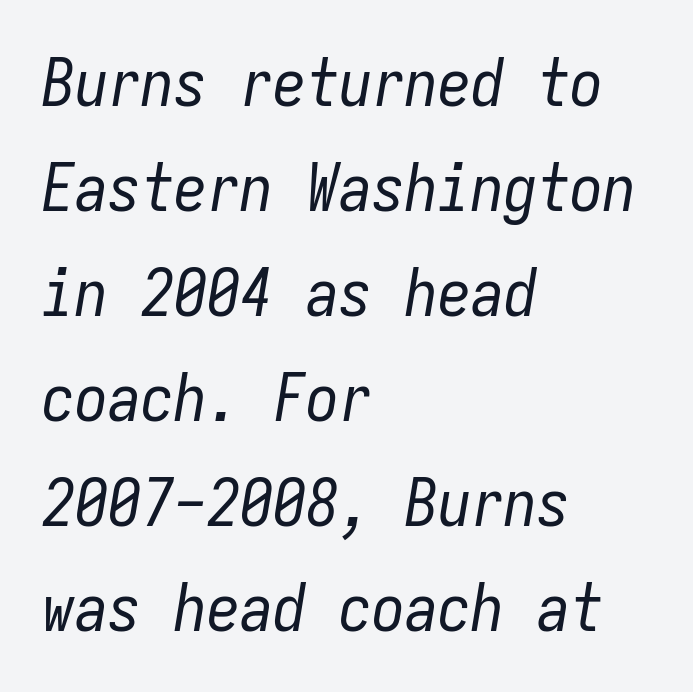
The font is comparable to plain body text, perhaps lighter. Line beginnings align vertically; line endings do not. The whole block is typeset with a tilt. The type is set solid horizontally, with unmodified tracking.
